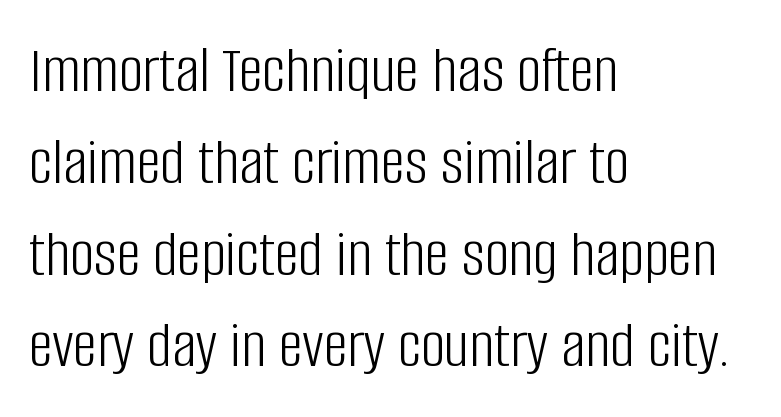
This is roman type, the default non-slanted kind. Weight class: somewhere from thin through regular. Vertically, the passage feels balanced, rows spaced as you'd expect. Letterform terminals end flat and unadorned throughout the passage. You could not count columns in this text — the font is proportionally spaced.
